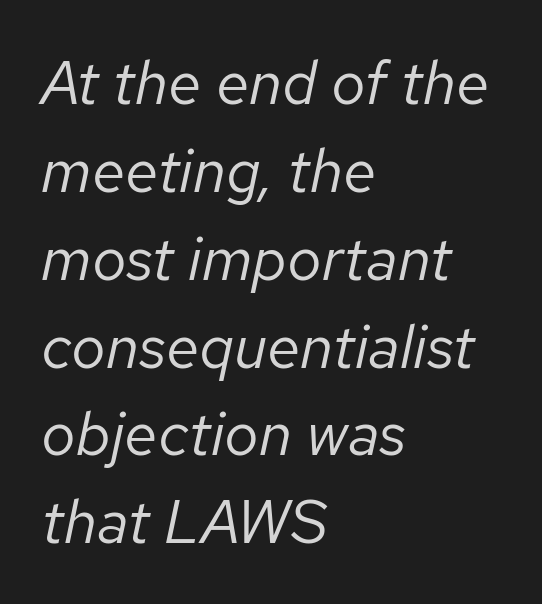
{"italic": "yes", "lean": "right", "slant_degrees": 12, "bold": "no", "weight": "regular", "width": "normal", "stroke_contrast": "low", "x_height": "medium", "monospaced": "no", "underline": "no", "align": "left", "line_spacing": "normal", "line_spacing_ratio": 1.44, "letter_spacing": "normal", "letter_spacing_em": 0.0, "glyph_px": 61}
